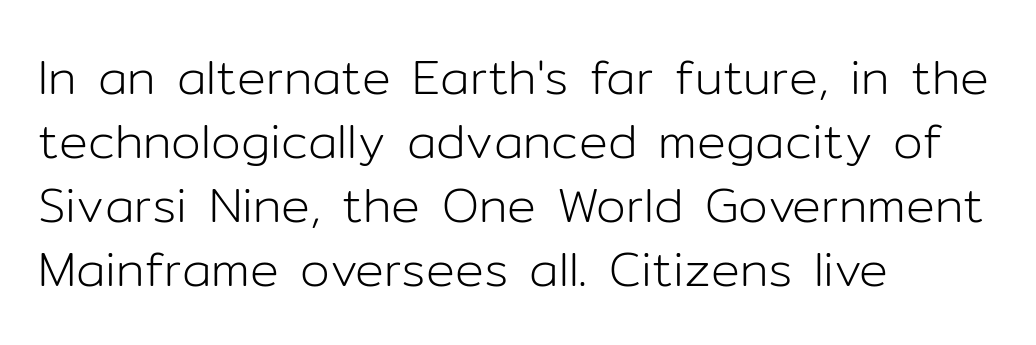
The image shows 48 px light sans-serif type, upright; set left-aligned, normal line spacing (1.33x), normal letter spacing, not underlined; low stroke contrast and a medium x-height.
